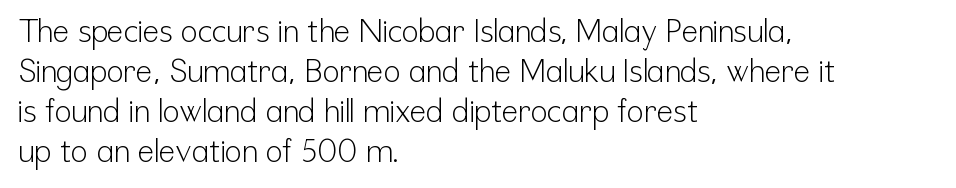
The setting favours the left margin, as ordinary paragraphs usually do. The typeface chosen for these lines omits serifs. Nobody touched the tracking dial on this one. No heavy texture on the line: the type isn't bold. Do the characters align in a grid? No, the font is proportional. Evenly set lines give the paragraph a standard silhouette.
